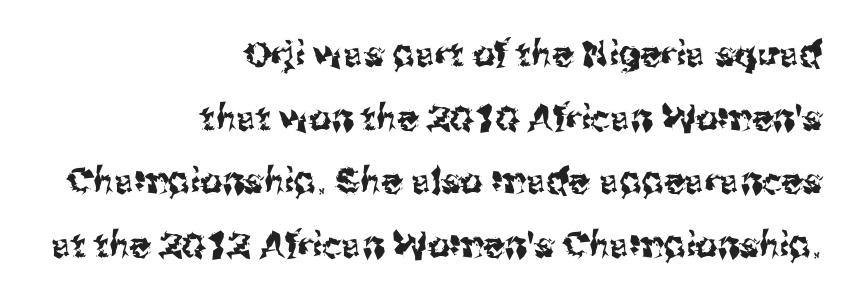
Serifs: no, the terminals of the letterforms are clean. No word sits above an underline. Spacing between characters is what you'd get straight out of the box. The face used here is proportionally spaced, like ordinary book or web type. The paragraph shown leans on its right margin.
